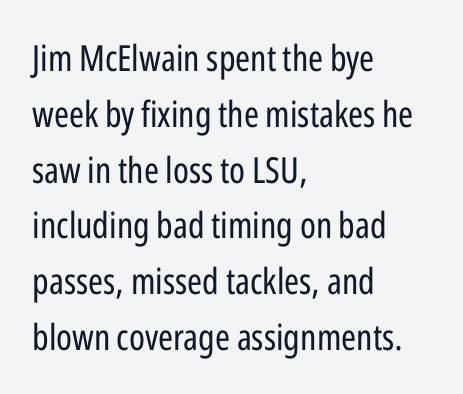
{"serif": "no", "italic": "no", "bold": "no", "weight": "regular", "width": "condensed", "stroke_contrast": "low", "x_height": "medium", "monospaced": "no", "underline": "no", "align": "left", "line_spacing": "normal", "line_spacing_ratio": 1.55, "letter_spacing": "normal", "letter_spacing_em": 0.0, "glyph_px": 36}
